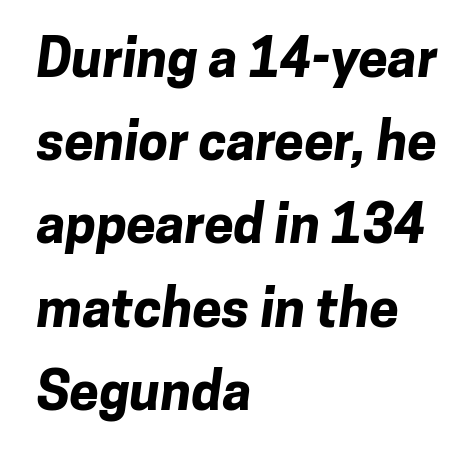
The image shows 53 px bold sans-serif type; set left-aligned, normal line spacing (1.57x), normal letter spacing, not underlined; low stroke contrast and a medium x-height.
